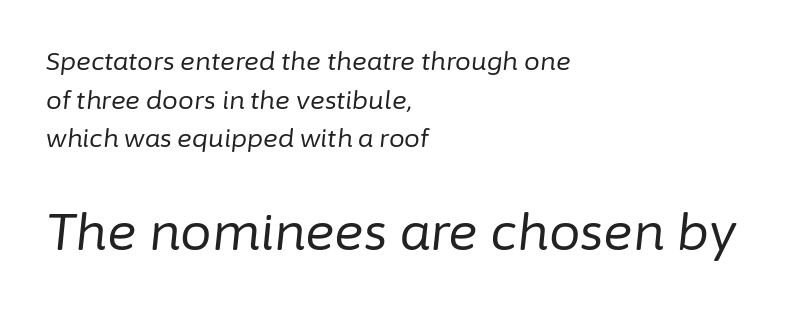
The image shows 50 px regular-weight type, italic (leaning right); set left-aligned, normal line spacing (1.55x), normal letter spacing, not underlined; the second (bottom) block is 2.0x larger; low stroke contrast and a medium x-height.
